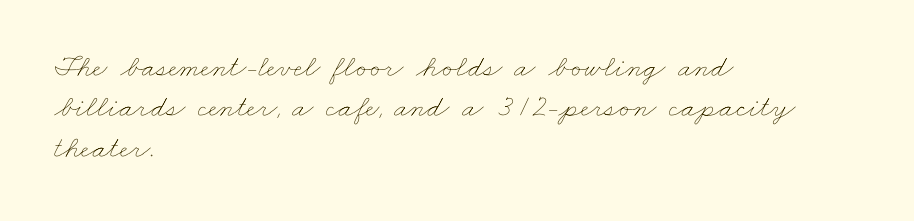
{"bold": "no", "weight": "thin", "width": "wide", "stroke_contrast": "low", "x_height": "small", "monospaced": "no", "underline": "no", "align": "left", "line_spacing": "normal", "line_spacing_ratio": 1.3, "letter_spacing": "normal", "letter_spacing_em": 0.0, "glyph_px": 31}
